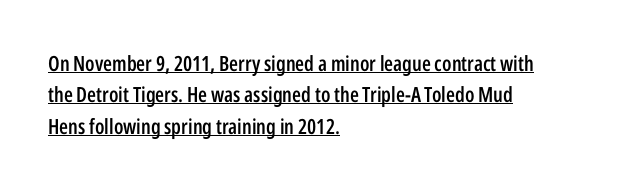
The image shows 21 px text type, upright; set left-aligned, normal line spacing (1.49x), normal letter spacing, underlined.
